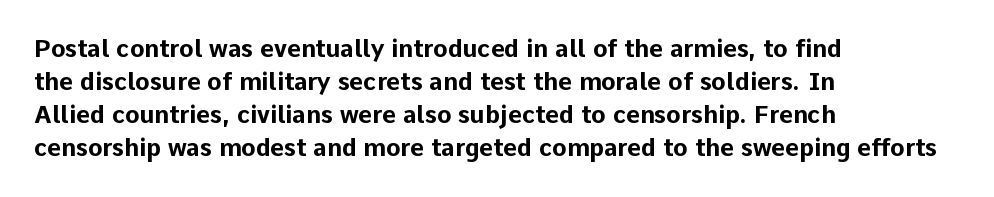
Q: Is the text bold? A: Yes.
Q: Is the text italic (slanted)? A: No, it is upright.
Q: Is the text underlined? A: No.
Q: How is the paragraph aligned? A: Left-aligned.
Q: Is the spacing between letters normal or unusually wide? A: Normal.
Q: Is the spacing between lines tight, normal or loose? A: Normal.
